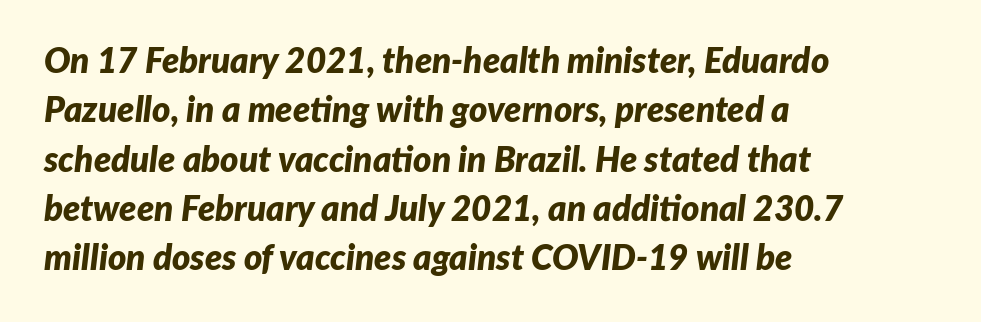
Q: Is the text bold? A: Yes.
Q: Is the text italic (slanted)? A: Yes, it leans right by about 7 degrees.
Q: Is the text underlined? A: No.
Q: How is the paragraph aligned? A: Left-aligned.
Q: Is the spacing between letters normal or unusually wide? A: Normal.
Q: Is the spacing between lines tight, normal or loose? A: Normal.
Q: Width (condensed, normal, or wide)? A: Normal.
Q: Stroke contrast? A: Low.
Q: x-height? A: Medium.
Q: Monospaced? A: No.
